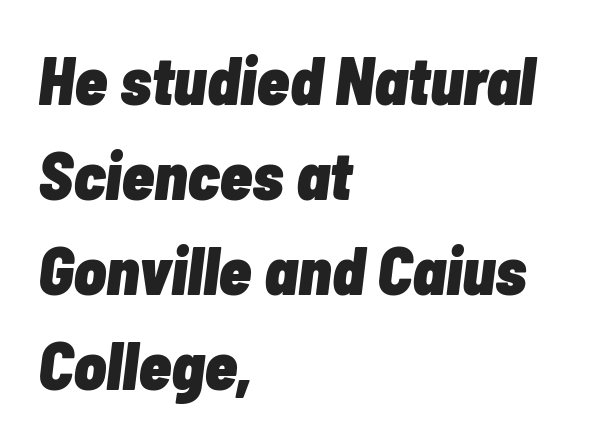
{"italic": "yes", "lean": "right", "slant_degrees": 7, "bold": "yes", "weight": "heavy", "width": "condensed", "stroke_contrast": "low", "x_height": "medium", "monospaced": "no", "underline": "no", "align": "left", "line_spacing": "normal", "line_spacing_ratio": 1.42, "letter_spacing": "normal", "letter_spacing_em": 0.0, "glyph_px": 67}
